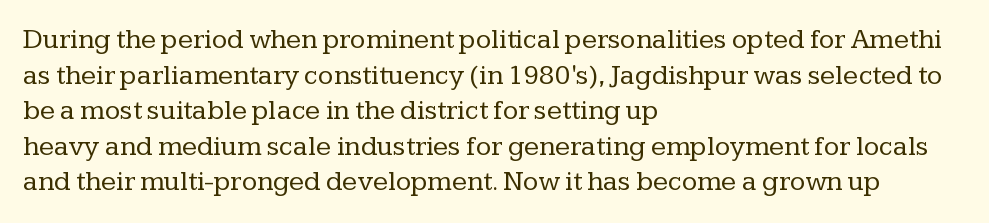
Q: Is the text bold? A: No.
Q: Is the text italic (slanted)? A: No, it is upright.
Q: Is the typeface a serif or a sans-serif typeface? A: Serif.
Q: Is the text underlined? A: No.
Q: How is the paragraph aligned? A: Left-aligned.
Q: Is the spacing between letters normal or unusually wide? A: Normal.
Q: Is the spacing between lines tight, normal or loose? A: Normal.
Q: Width (condensed, normal, or wide)? A: Normal.
Q: Stroke contrast? A: Low.
Q: x-height? A: Medium.
Q: Monospaced? A: No.
